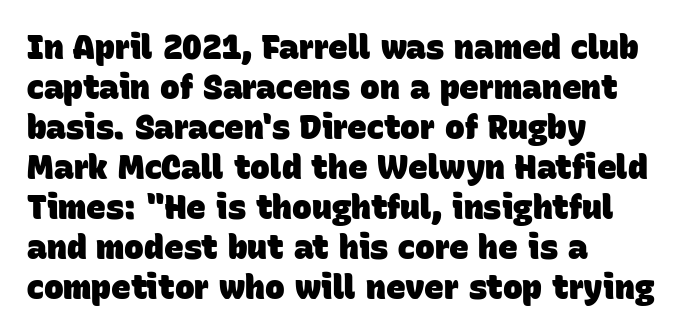
Is this a fixed-width face? No — the glyphs have proportional, varying widths. A dark, heavy texture on the line: the type is bold. These lines stack with their left ends in a neat column. Unlike a traditional serif, this face leaves its strokes unadorned. The gaps between neighbouring characters are ordinary and unremarkable.
